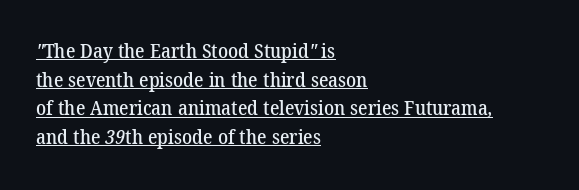
{"underline": "yes", "align": "left", "line_spacing": "normal", "line_spacing_ratio": 1.43, "letter_spacing": "normal", "letter_spacing_em": 0.0, "glyph_px": 20}
